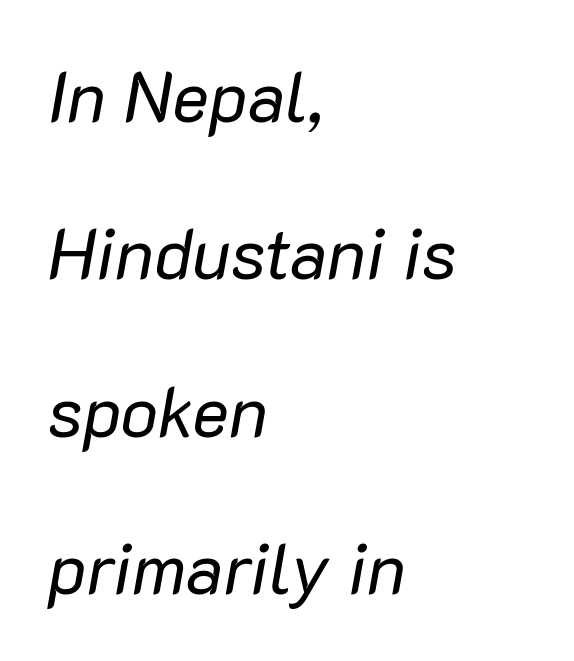
Q: Is the text bold? A: No.
Q: Is the text italic (slanted)? A: Yes, it leans right by about 10 degrees.
Q: Is the text underlined? A: No.
Q: How is the paragraph aligned? A: Left-aligned.
Q: Is the spacing between letters normal or unusually wide? A: Normal.
Q: Is the spacing between lines tight, normal or loose? A: Loose.
Q: Width (condensed, normal, or wide)? A: Normal.
Q: Stroke contrast? A: Low.
Q: x-height? A: Medium.
Q: Monospaced? A: No.
